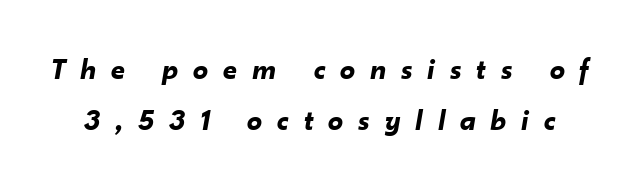
{"italic": "yes", "lean": "right", "slant_degrees": 10, "bold": "yes", "weight": "bold", "width": "normal", "stroke_contrast": "low", "x_height": "small", "monospaced": "no", "underline": "no", "line_spacing": "normal", "line_spacing_ratio": 1.69, "letter_spacing": "wide", "letter_spacing_em": 0.5, "glyph_px": 30}
